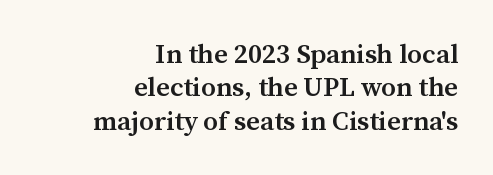
Q: Is the text bold? A: Semi-bold.
Q: Is the text italic (slanted)? A: No, it is upright.
Q: Is the text underlined? A: No.
Q: How is the paragraph aligned? A: Right-aligned.
Q: Is the spacing between letters normal or unusually wide? A: Normal.
